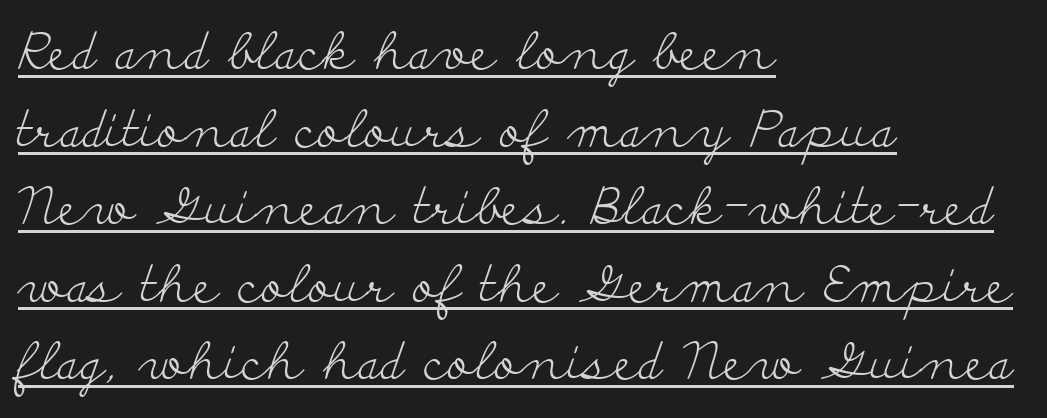
Is the stroke heavy? The answer is a plain regular-or-lighter. If you measured baseline to baseline, you'd find a middling distance. Emphasis is given by a line drawn under the lettering.
